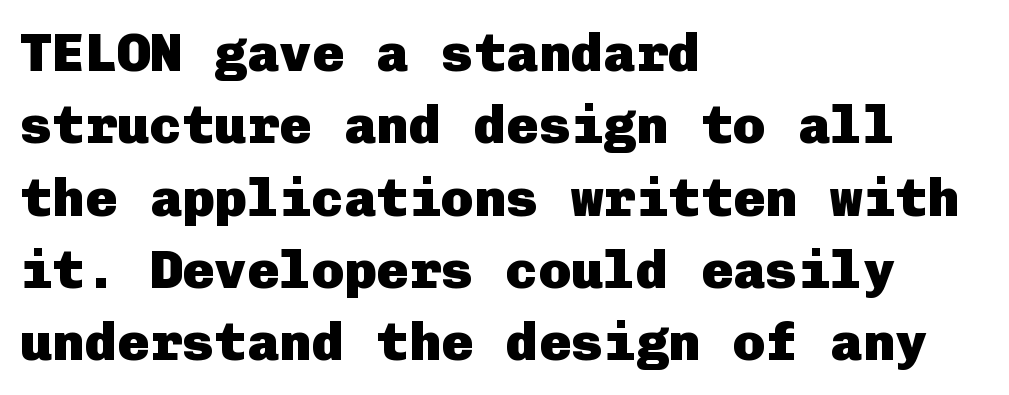
Q: Is the text bold? A: Yes.
Q: Is the text italic (slanted)? A: No, it is upright.
Q: Is the typeface a serif or a sans-serif typeface? A: Sans-serif.
Q: Is the text underlined? A: No.
Q: How is the paragraph aligned? A: Left-aligned.
Q: Is the spacing between letters normal or unusually wide? A: Normal.
Q: Is the spacing between lines tight, normal or loose? A: Normal.
Q: Width (condensed, normal, or wide)? A: Normal.
Q: Stroke contrast? A: Low.
Q: x-height? A: Medium.
